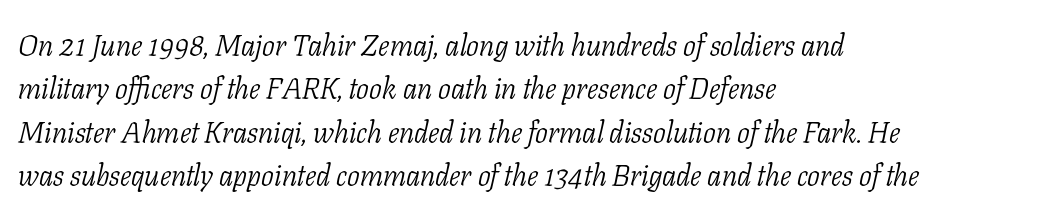
{"serif": "yes", "italic": "yes", "lean": "right", "slant_degrees": 11, "bold": "no", "weight": "light", "width": "condensed", "stroke_contrast": "low", "x_height": "medium", "monospaced": "no", "underline": "no", "align": "left", "line_spacing": "normal", "line_spacing_ratio": 1.45, "letter_spacing": "normal", "letter_spacing_em": 0.0, "glyph_px": 30}
